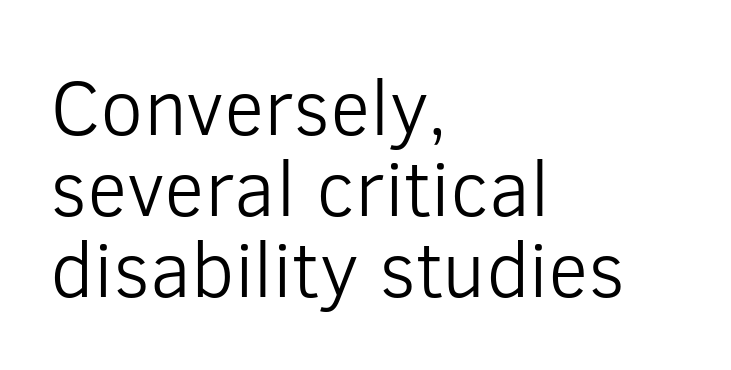
Horizontally, the lines are justified to the leading edge only. The font's upright variant was chosen for this text. Look at the tracking — it's just the regular setting, nothing added. The rendering uses natural spacing where letterforms have individual widths. The rendering uses a small line-height, squeezing the rows.
